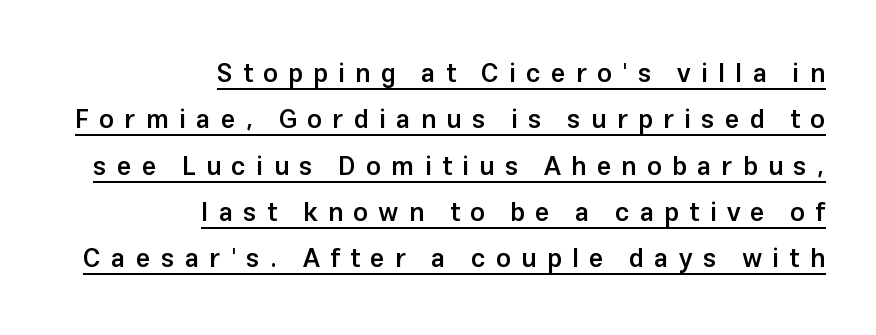
The image shows 26 px text type, upright; set right-aligned, line spacing 1.78x, unusually wide letter spacing (+0.39 em), underlined.
